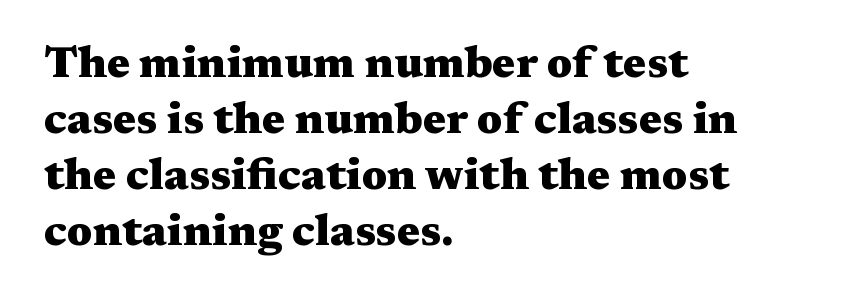
The paragraph has a hard left edge and a soft right edge. Summary of weight: heavy, a full bold. The letters sit at their default tracking, neither squeezed nor spread. A serif font was chosen for this passage.
